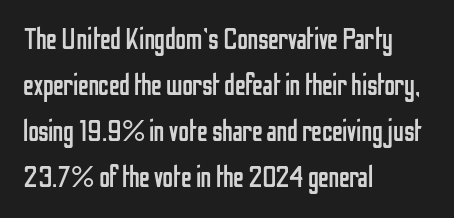
If you drew a ruler down the left edge, every line would touch it. Glyph-to-glyph distance matches everyday printed text. Is this a sans? Yes — the strokes have no serifs. Words float on clear page, feet unadorned. These lines are rendered in a variable-pitch font.
